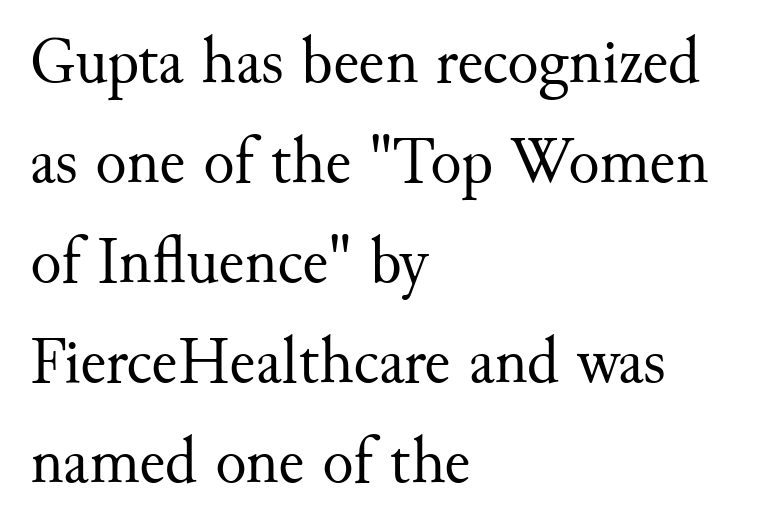
The characters are drawn with everyday or finer stroke widths. A roman cut, with each character standing at attention. Think of a printed novel: that variable character pitch is what you see here. All the whitespace from short lines collects on the right. Descender tails drop into unmarked territory. The face used here is seriffed, in the tradition of book romans.
